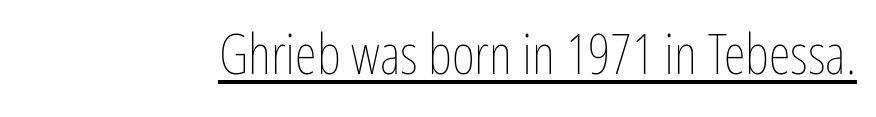
Q: Is the text bold? A: No.
Q: Is the text italic (slanted)? A: No, it is upright.
Q: Is the text underlined? A: Yes.
Q: Is the spacing between letters normal or unusually wide? A: Normal.
Q: Width (condensed, normal, or wide)? A: Condensed.
Q: Stroke contrast? A: Low.
Q: x-height? A: Medium.
Q: Monospaced? A: No.
